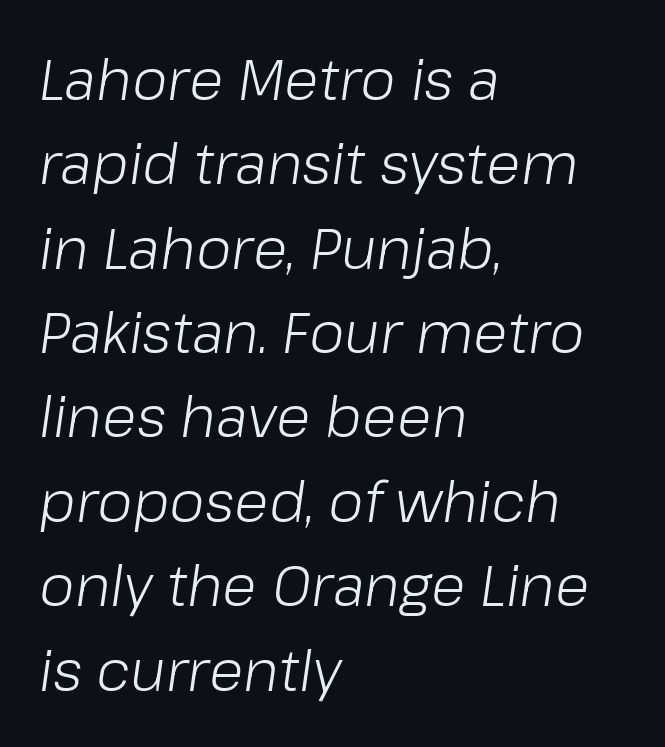
The image shows 57 px light type, italic (leaning right); set left-aligned, normal line spacing (1.48x), normal letter spacing, not underlined; low stroke contrast and a medium x-height.
